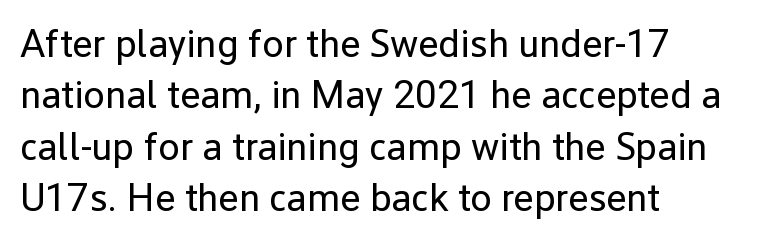
This sample uses plain, unmodified letter spacing. If you drew a ruler down the left edge, every line would touch it. Think of a printed novel: that variable character pitch is what you see here. No extra ink here — the face is not bold.
